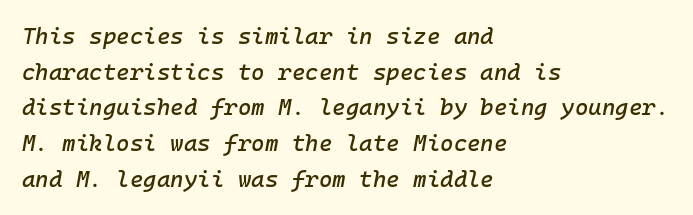
Underline: absent. The text carries the slant typical of an italic or oblique font. Look at the tracking — it's just the regular setting, nothing added. Short and long lines alike share a common starting point at left. Compared with typical paragraphs, the rows here are spaced about the same.
